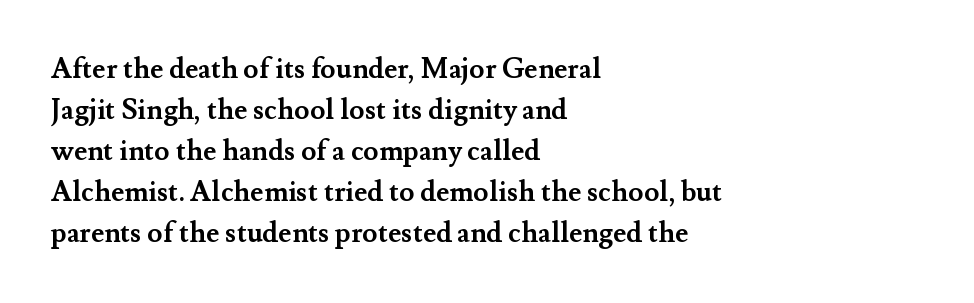
Q: Is the text bold? A: Yes.
Q: Is the text italic (slanted)? A: No, it is upright.
Q: Is the typeface a serif or a sans-serif typeface? A: Serif.
Q: Is the text underlined? A: No.
Q: How is the paragraph aligned? A: Left-aligned.
Q: Is the spacing between letters normal or unusually wide? A: Normal.
Q: Is the spacing between lines tight, normal or loose? A: Normal.
Q: Width (condensed, normal, or wide)? A: Normal.
Q: Stroke contrast? A: Medium.
Q: x-height? A: Small.
Q: Monospaced? A: No.
